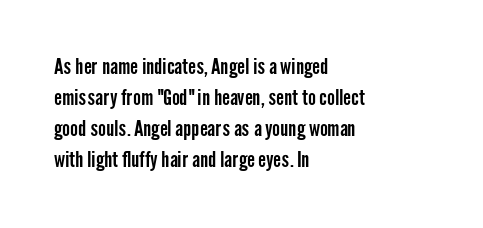
{"italic": "no", "underline": "no", "align": "left", "line_spacing": "normal", "line_spacing_ratio": 1.48, "letter_spacing": "normal", "letter_spacing_em": 0.0, "glyph_px": 21}
